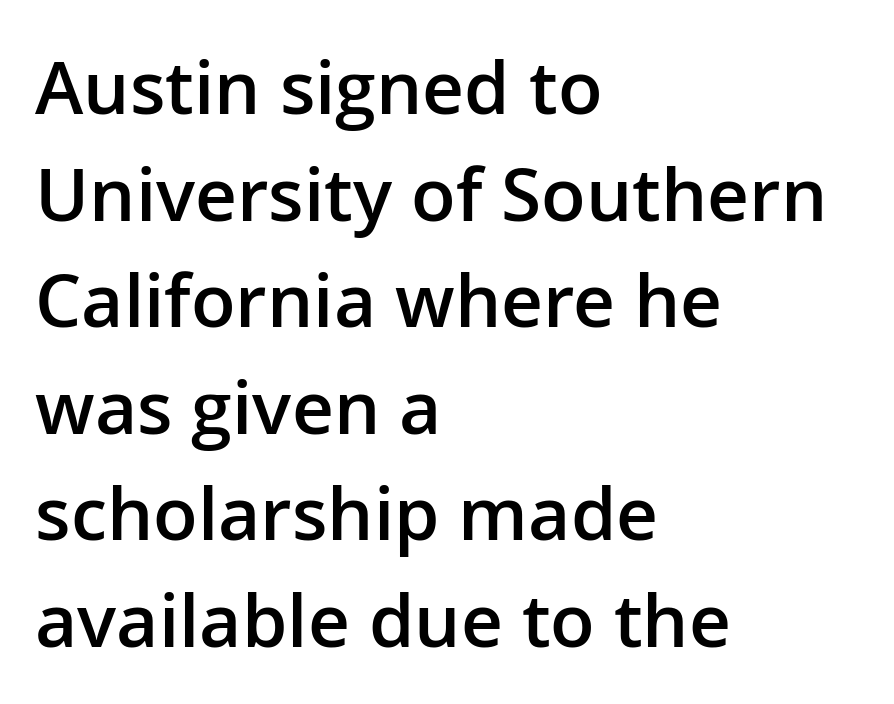
The image shows 73 px semibold sans-serif type, upright; set left-aligned, normal line spacing (1.46x), normal letter spacing, not underlined; low stroke contrast and a medium x-height.
